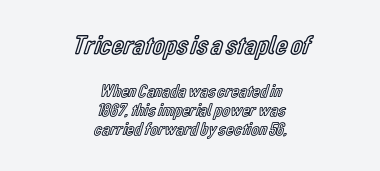
Q: Is the text italic (slanted)? A: Yes.
Q: Is the text underlined? A: No.
Q: How is the paragraph aligned? A: Centered.
Q: Is the spacing between letters normal or unusually wide? A: Normal.
Q: Is the spacing between lines tight, normal or loose? A: Tight.
Q: Which block of text is set in a larger size, the first (top) or the second (bottom)? A: The first (top) one.
